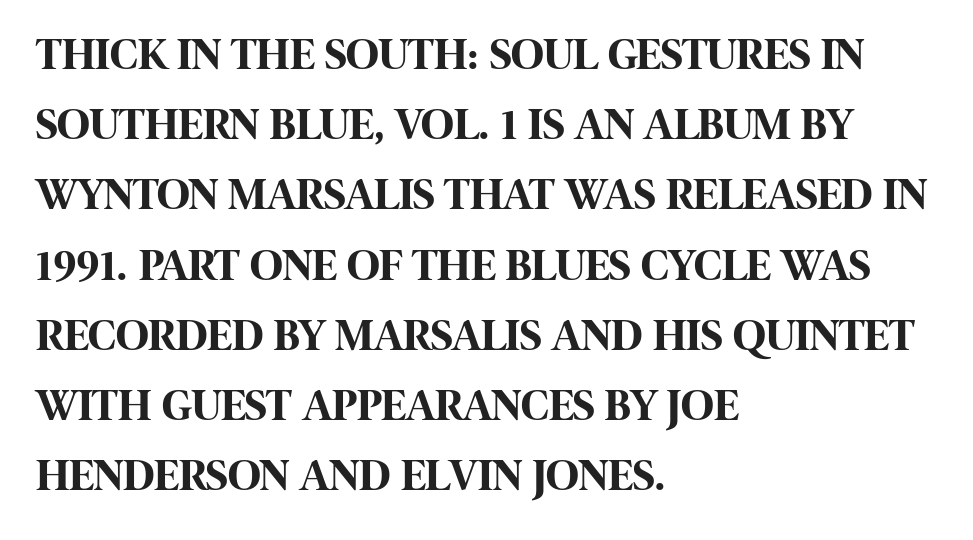
The image shows 45 px bold, condensed sans-serif type, upright; set left-aligned, normal line spacing (1.56x), normal letter spacing, not underlined; high stroke contrast and a large x-height.
